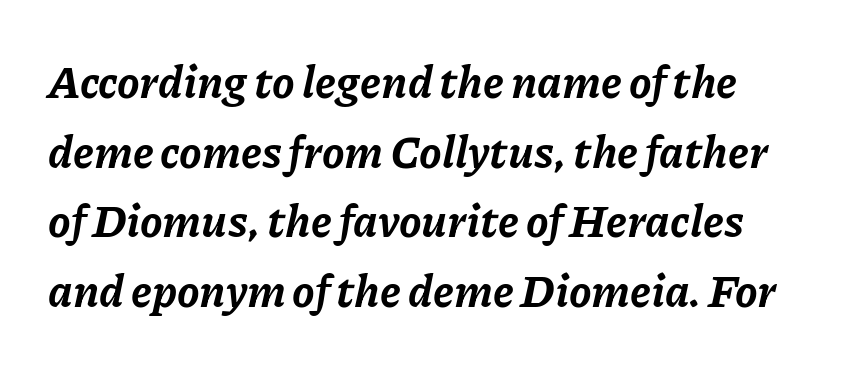
Here the designer chose a conventional face with non-uniform glyph widths. Nobody drew a line under any word here. The face used here has the dense, thick strokes of a bold. Compared with typical paragraphs, the rows here are spaced about the same.
